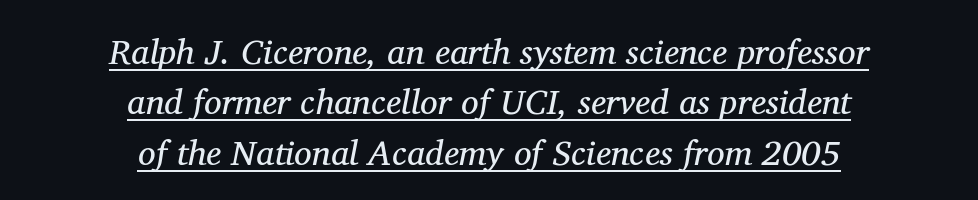
{"serif": "yes", "italic": "yes", "lean": "right", "slant_degrees": 11, "bold": "no", "weight": "regular", "width": "normal", "stroke_contrast": "medium", "x_height": "medium", "monospaced": "no", "underline": "yes", "align": "center", "line_spacing": "normal", "line_spacing_ratio": 1.44, "letter_spacing": "normal", "letter_spacing_em": 0.0, "glyph_px": 35}
